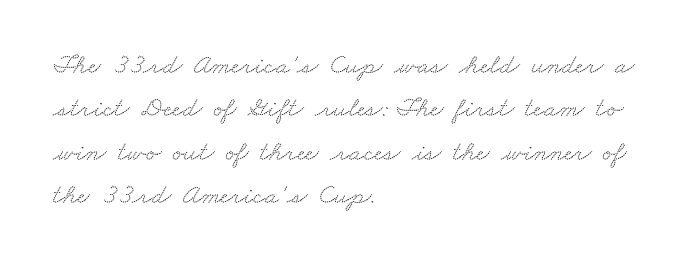
{"serif": "yes", "width": "wide", "stroke_contrast": "medium", "x_height": "small", "monospaced": "no", "underline": "no", "align": "left", "line_spacing": "normal", "line_spacing_ratio": 1.55, "letter_spacing": "normal", "letter_spacing_em": 0.0, "glyph_px": 28}
